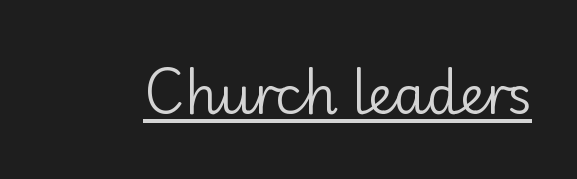
The image shows 52 px regular-weight sans-serif type, upright; set normal letter spacing, underlined; low stroke contrast and a small x-height.
